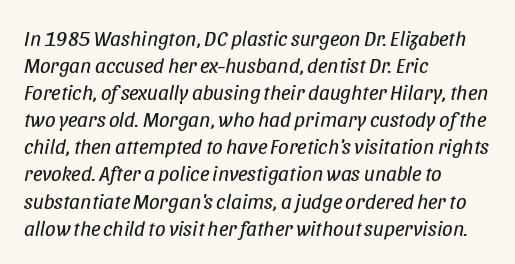
{"italic": "yes", "lean": "right", "slant_degrees": 11, "bold": "no", "underline": "no", "align": "left", "line_spacing": "normal", "line_spacing_ratio": 1.29, "letter_spacing": "normal", "letter_spacing_em": 0.0, "glyph_px": 21}
